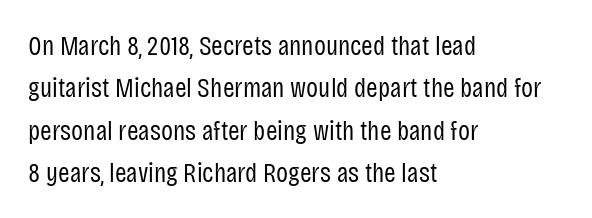
Q: Is the text bold? A: No.
Q: Is the text italic (slanted)? A: No, it is upright.
Q: Is the typeface a serif or a sans-serif typeface? A: Sans-serif.
Q: Is the text underlined? A: No.
Q: How is the paragraph aligned? A: Left-aligned.
Q: Is the spacing between letters normal or unusually wide? A: Normal.
Q: Is the spacing between lines tight, normal or loose? A: Normal.
Q: Width (condensed, normal, or wide)? A: Condensed.
Q: Stroke contrast? A: Low.
Q: x-height? A: Large.
Q: Monospaced? A: No.
